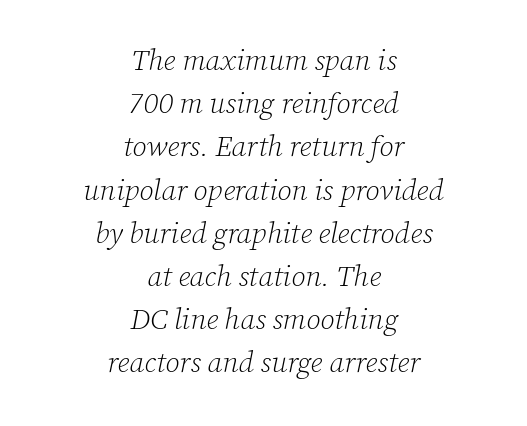
The image shows 29 px light serif type, italic (leaning right); set centered, normal line spacing (1.49x), normal letter spacing, not underlined; low stroke contrast and a medium x-height.
